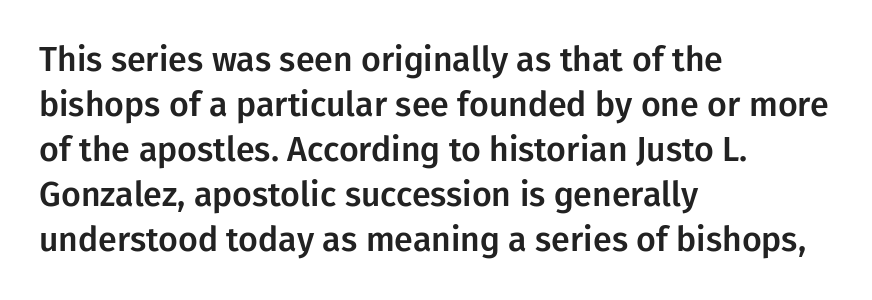
Q: Is the text italic (slanted)? A: No, it is upright.
Q: Is the typeface a serif or a sans-serif typeface? A: Sans-serif.
Q: Is the text underlined? A: No.
Q: How is the paragraph aligned? A: Left-aligned.
Q: Is the spacing between letters normal or unusually wide? A: Normal.
Q: Is the spacing between lines tight, normal or loose? A: Normal.
Q: Width (condensed, normal, or wide)? A: Normal.
Q: Stroke contrast? A: Low.
Q: x-height? A: Medium.
Q: Monospaced? A: No.
